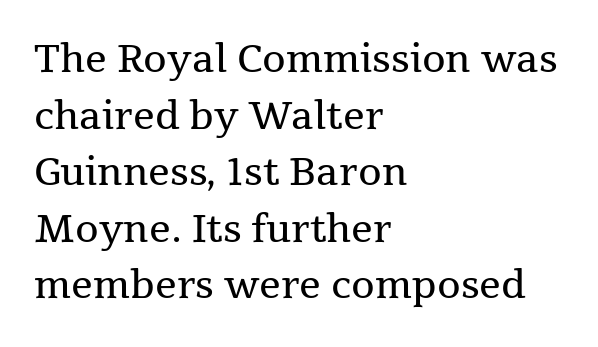
The image shows 38 px regular-weight serif type, upright; set left-aligned, normal line spacing (1.49x), normal letter spacing, not underlined; medium stroke contrast and a medium x-height.
